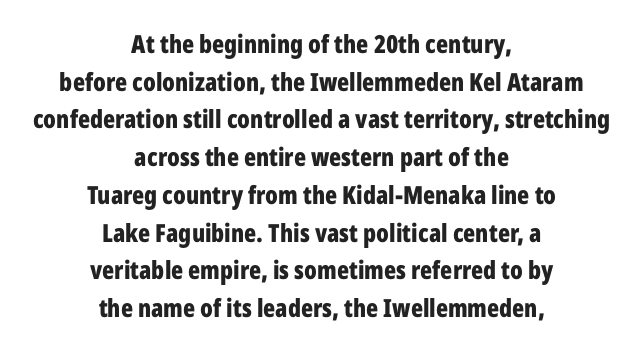
Q: Is the text bold? A: Yes.
Q: Is the text italic (slanted)? A: No, it is upright.
Q: Is the text underlined? A: No.
Q: How is the paragraph aligned? A: Centered.
Q: Is the spacing between letters normal or unusually wide? A: Normal.
Q: Is the spacing between lines tight, normal or loose? A: Normal.
